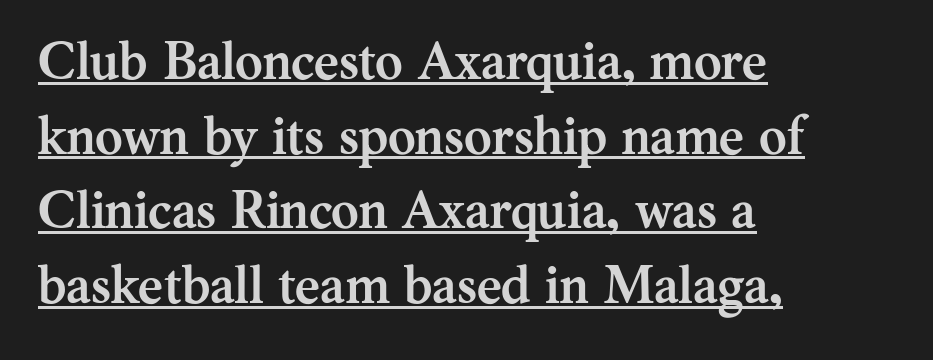
Do the characters align in a grid? No, the font is proportional. Normally led — the rows are evenly, conventionally spaced. Do the letters lean? They stand straight. Weight check: bold — yes, fully. You can tell from the footed stems that serif type was used. Each word holds together tightly as a unit, with standard inter-letter gaps.
